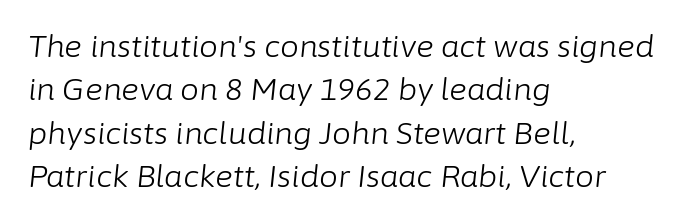
The strokes are not fattened; the text isn't bold. Looks like regular typesetting: each glyph gets only the width it needs. The passage shown has conventional tracking throughout. Type without underlining. These lines are set flush left with a ragged right edge.
